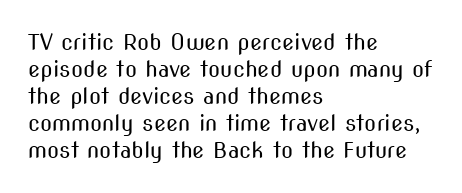
The image shows 22 px text type, upright; set left-aligned, line spacing 1.23x, normal letter spacing, not underlined.
